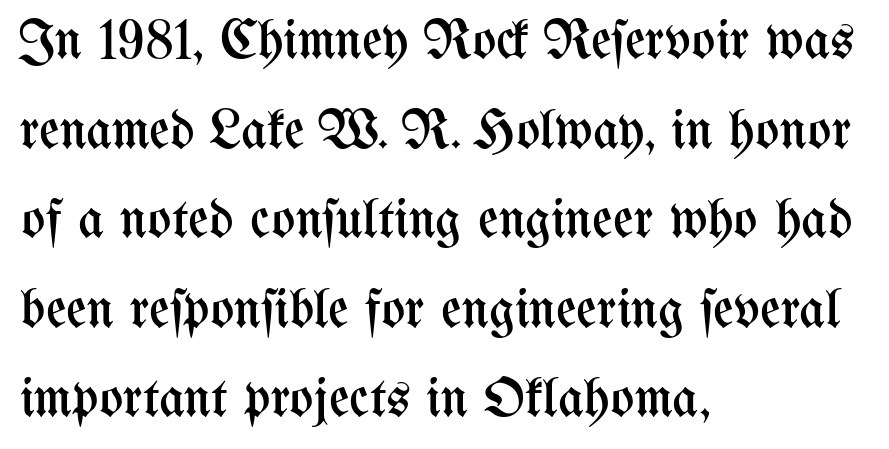
{"italic": "no", "bold": "no", "weight": "regular", "width": "condensed", "stroke_contrast": "medium", "x_height": "medium", "monospaced": "no", "underline": "no", "align": "left", "line_spacing": "normal", "line_spacing_ratio": 1.6, "letter_spacing": "normal", "letter_spacing_em": 0.0, "glyph_px": 56}
